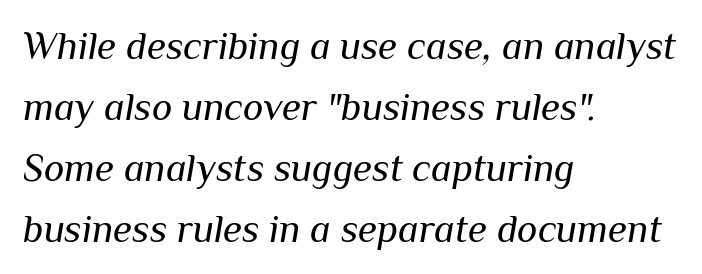
The image shows 39 px regular-weight type, italic (leaning right); set left-aligned, normal line spacing (1.56x), normal letter spacing, not underlined; medium stroke contrast and a medium x-height.
